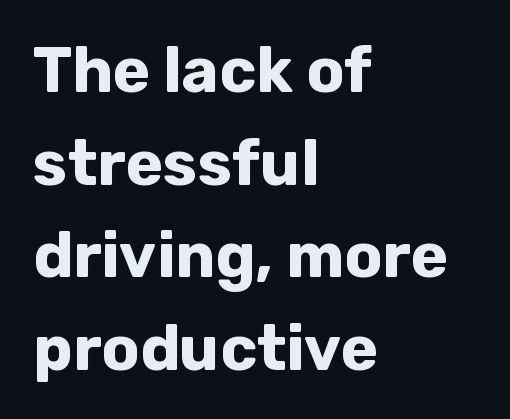
The image shows 63 px bold sans-serif type, upright; set left-aligned, normal line spacing (1.47x), normal letter spacing, not underlined; low stroke contrast and a medium x-height.
